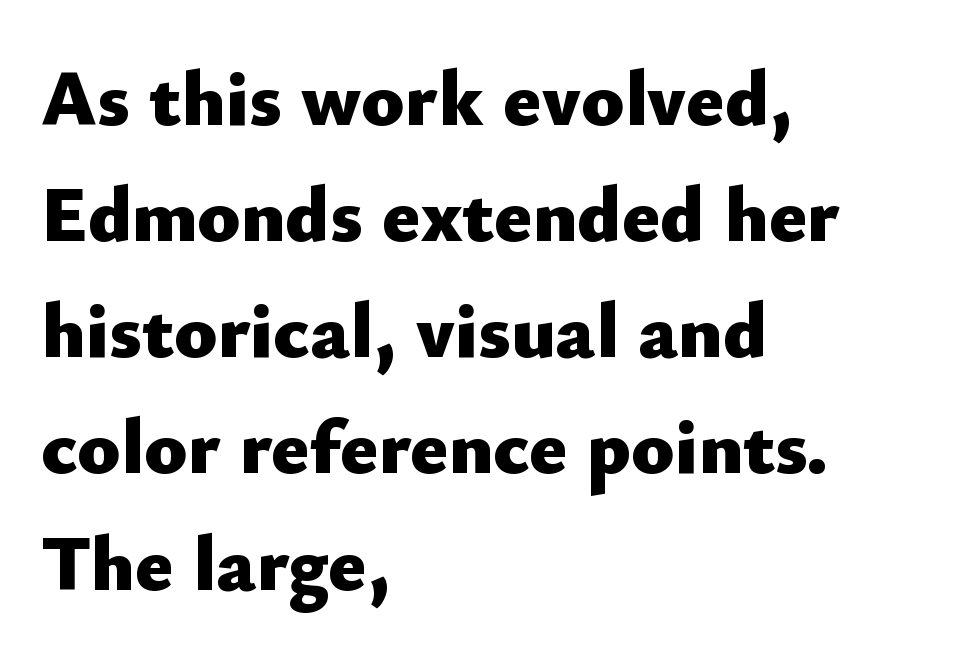
What's the leading like? Ordinary, nothing unusual. Nope, not italic — everything's standing straight. The typesetting leans heavy: a genuine bold. This sample uses plain, unmodified letter spacing.
